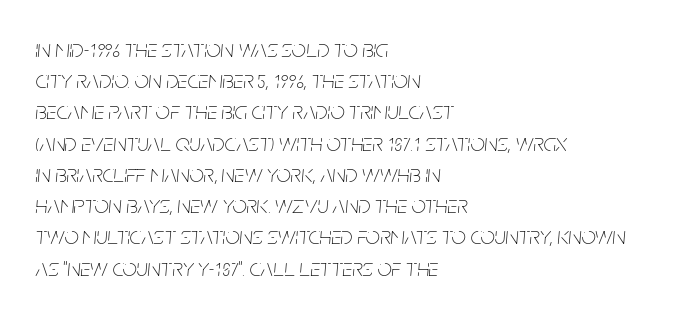
Q: Is the text bold? A: No.
Q: Is the text italic (slanted)? A: Yes, it leans right by about 5 degrees.
Q: Is the text underlined? A: No.
Q: How is the paragraph aligned? A: Left-aligned.
Q: Is the spacing between letters normal or unusually wide? A: Normal.
Q: Is the spacing between lines tight, normal or loose? A: Normal.
